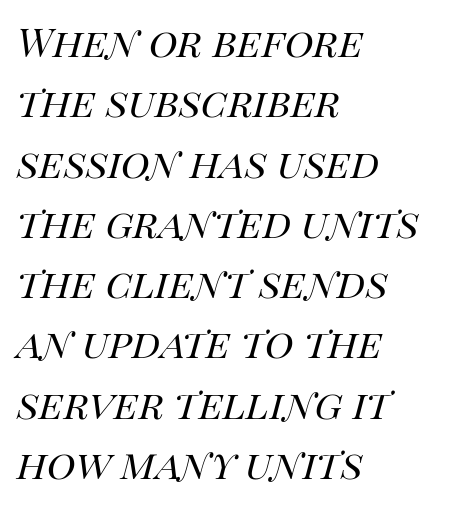
Q: Is the text bold? A: No.
Q: Is the text italic (slanted)? A: Yes, it leans right by about 14 degrees.
Q: Is the text underlined? A: No.
Q: How is the paragraph aligned? A: Left-aligned.
Q: Is the spacing between letters normal or unusually wide? A: Normal.
Q: Width (condensed, normal, or wide)? A: Normal.
Q: Stroke contrast? A: High.
Q: x-height? A: Large.
Q: Monospaced? A: No.
